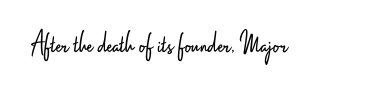
{"serif": "no", "bold": "no", "weight": "light", "width": "condensed", "stroke_contrast": "low", "x_height": "small", "monospaced": "no", "underline": "no", "letter_spacing": "normal", "letter_spacing_em": 0.0, "glyph_px": 31}
